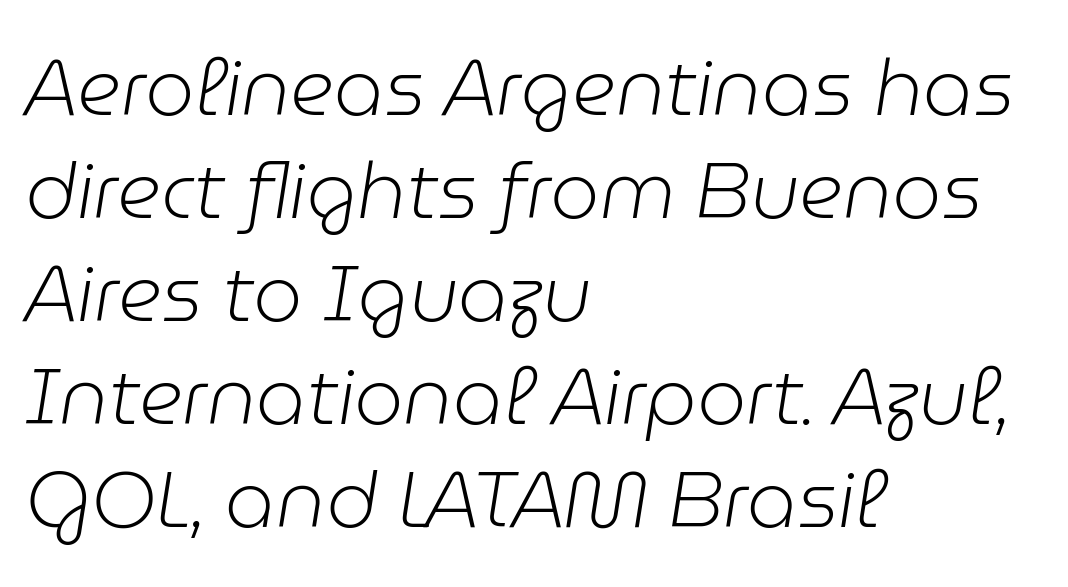
The image shows 78 px light type, italic (leaning right); set left-aligned, normal line spacing (1.32x), normal letter spacing, not underlined; low stroke contrast and a medium x-height.
